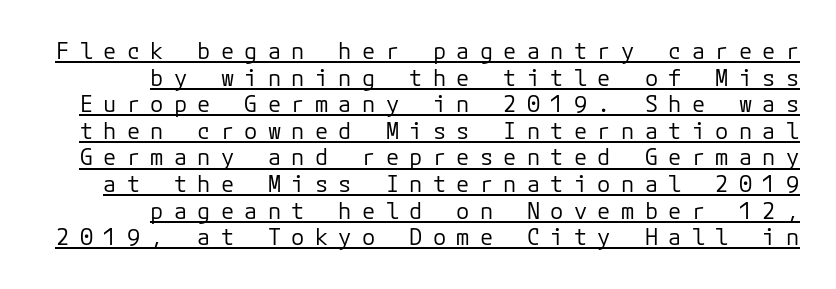
{"italic": "no", "bold": "no", "underline": "yes", "line_spacing_ratio": 1.21, "letter_spacing": "wide", "letter_spacing_em": 0.47, "glyph_px": 22}
